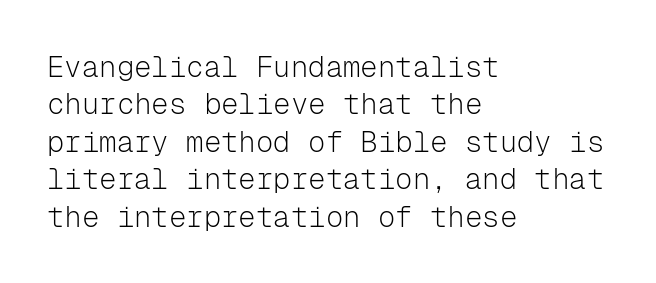
{"serif": "no", "italic": "no", "bold": "no", "weight": "light", "width": "normal", "stroke_contrast": "low", "x_height": "medium", "monospaced": "yes", "underline": "no", "align": "left", "line_spacing": "normal", "line_spacing_ratio": 1.29, "letter_spacing": "normal", "letter_spacing_em": 0.0, "glyph_px": 29}
